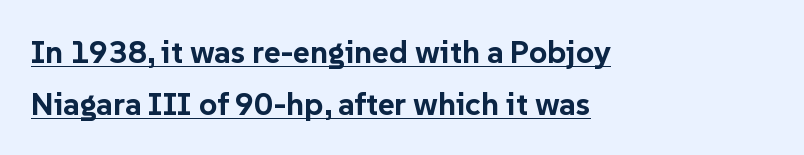
Q: Is the text bold? A: Yes.
Q: Is the text italic (slanted)? A: No, it is upright.
Q: Is the typeface a serif or a sans-serif typeface? A: Sans-serif.
Q: Is the text underlined? A: Yes.
Q: How is the paragraph aligned? A: Left-aligned.
Q: Is the spacing between letters normal or unusually wide? A: Normal.
Q: Is the spacing between lines tight, normal or loose? A: Normal.
Q: Width (condensed, normal, or wide)? A: Normal.
Q: Stroke contrast? A: Low.
Q: x-height? A: Medium.
Q: Monospaced? A: No.
